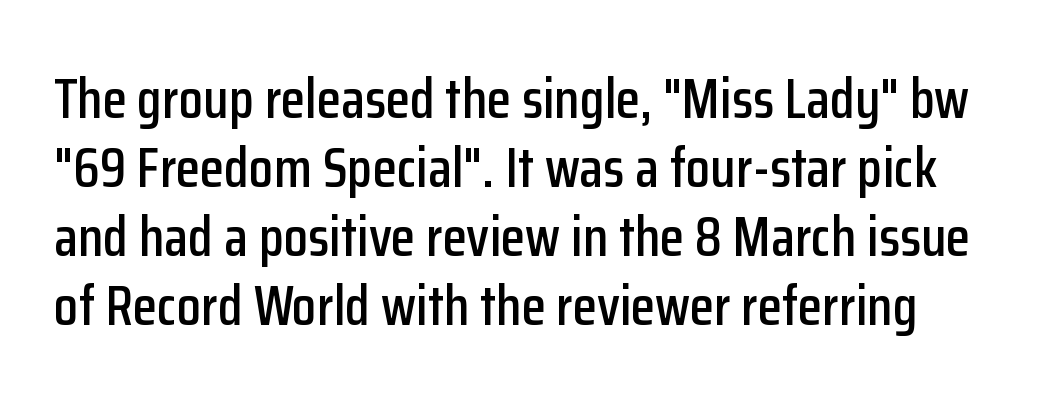
Letters rest on an invisible, unmarked baseline. Here the designer chose a conventional face with non-uniform glyph widths. If you drew a line through each stem, it would be perfectly vertical. The gaps between neighbouring characters are ordinary and unremarkable. To sum up the face: it is a sans, with no serifs.
